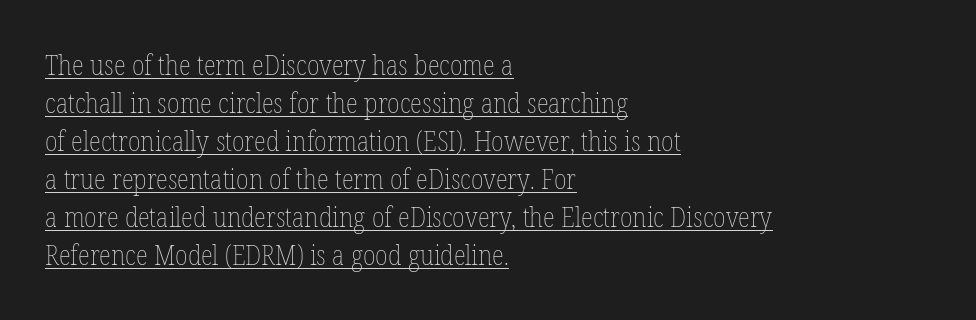
The image shows 28 px thin, condensed type, upright; set left-aligned, normal line spacing (1.36x), normal letter spacing, underlined; low stroke contrast and a medium x-height.
